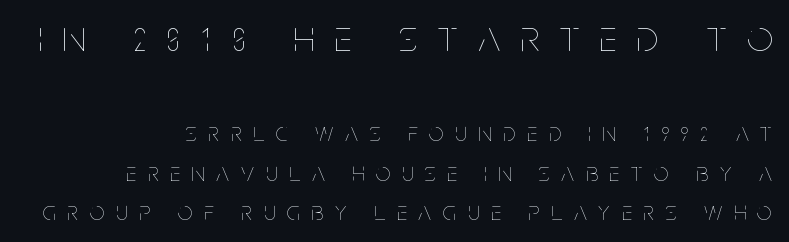
Q: Is the text bold? A: No.
Q: Is the text italic (slanted)? A: No, it is upright.
Q: Is the text underlined? A: No.
Q: How is the paragraph aligned? A: Right-aligned.
Q: Is the spacing between letters normal or unusually wide? A: Unusually wide.
Q: Is the spacing between lines tight, normal or loose? A: Normal.
Q: Which block of text is set in a larger size, the first (top) or the second (bottom)? A: The first (top) one.
Q: Width (condensed, normal, or wide)? A: Condensed.
Q: Stroke contrast? A: Low.
Q: x-height? A: Large.
Q: Monospaced? A: No.
